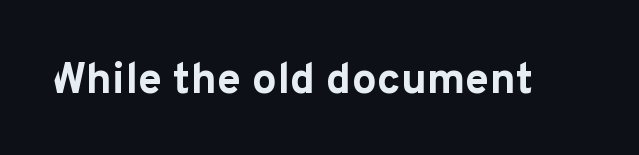
The image shows 44 px bold sans-serif type, upright; set normal letter spacing, not underlined; low stroke contrast and a medium x-height.
